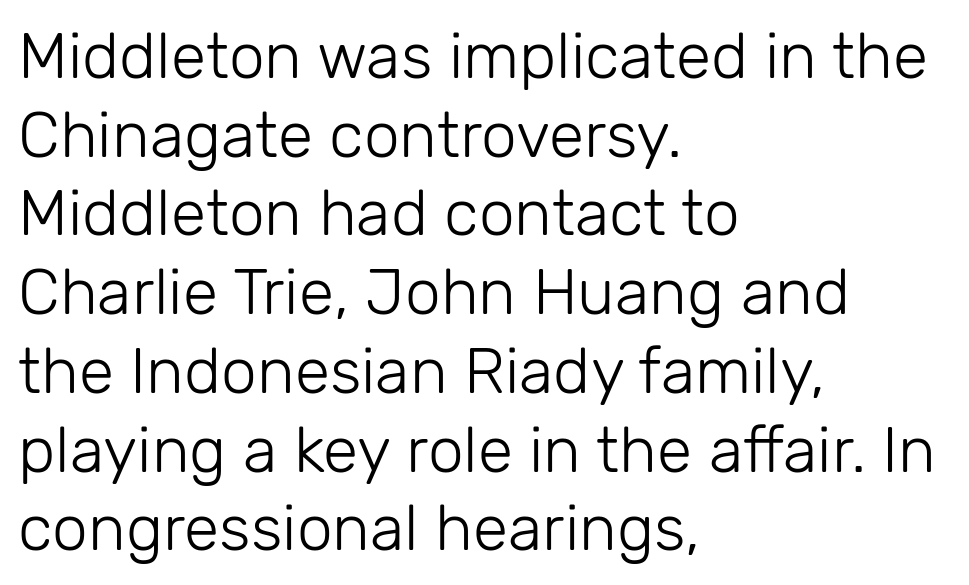
The image shows 64 px light sans-serif type, upright; set left-aligned, line spacing 1.23x, normal letter spacing, not underlined; low stroke contrast and a medium x-height.
